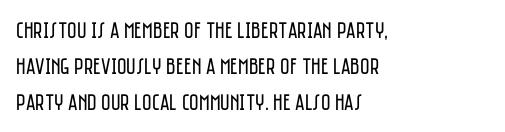
The image shows 23 px text type, upright; set left-aligned, normal line spacing (1.57x), normal letter spacing, not underlined.
